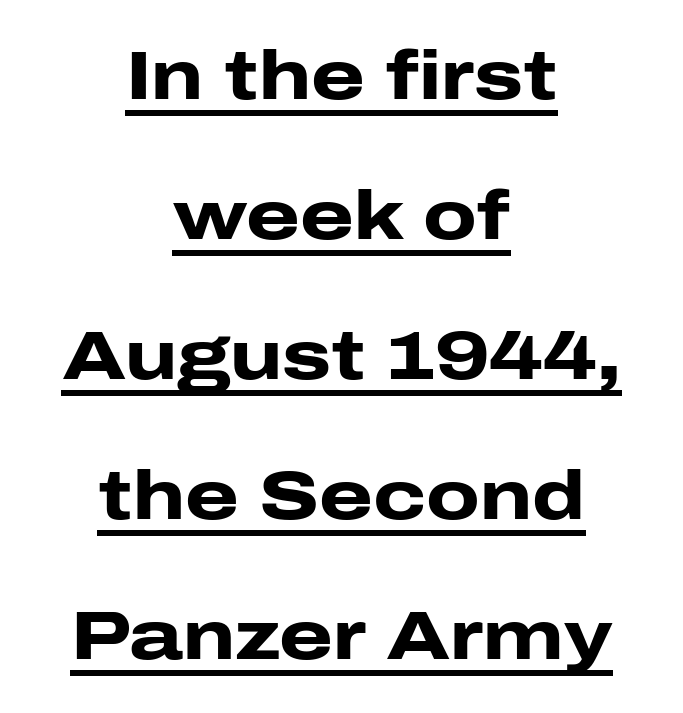
The image shows 69 px heavy, wide sans-serif type, upright; set centered, loose line spacing (2.03x), normal letter spacing, underlined; low stroke contrast and a medium x-height.
